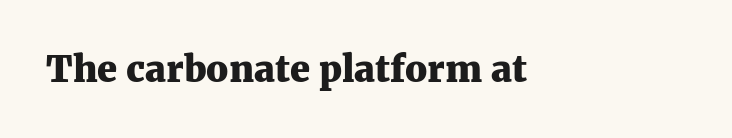
Q: Is the text bold? A: Yes.
Q: Is the text italic (slanted)? A: No, it is upright.
Q: Is the typeface a serif or a sans-serif typeface? A: Serif.
Q: Is the text underlined? A: No.
Q: Is the spacing between letters normal or unusually wide? A: Normal.
Q: Width (condensed, normal, or wide)? A: Normal.
Q: Stroke contrast? A: Medium.
Q: x-height? A: Medium.
Q: Monospaced? A: No.
